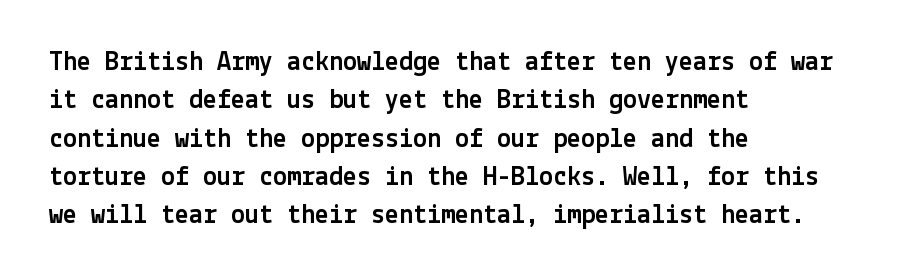
The image shows 28 px sans-serif type, upright; set left-aligned, normal line spacing (1.37x), normal letter spacing, not underlined; a medium x-height.
